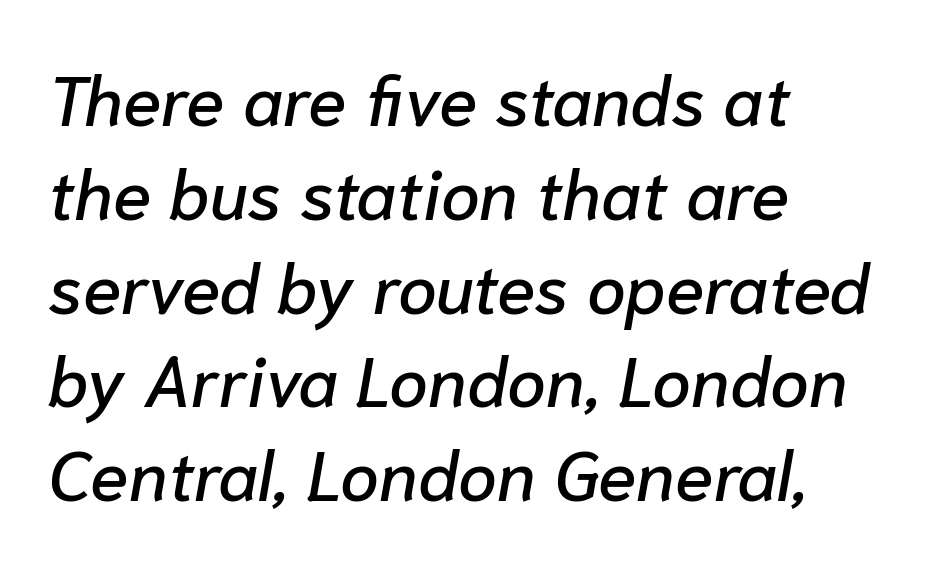
Spacing verdict: proportional, widths tailored to each character. Plain, unruled lines of type. In CSS terms this would be text-align: left. Italic? Definitely — the glyphs are oblique. A typesetter would call this zero additional tracking.
